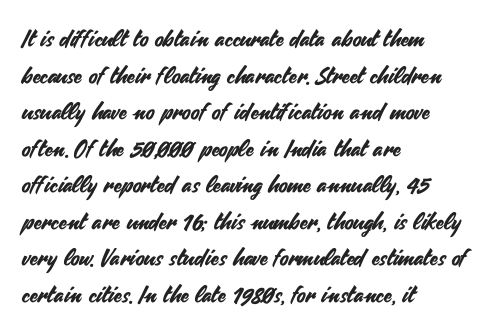
Notice how the passage keeps a crisp vertical edge on the left only. A typesetter would call this leading conventional body-copy spacing. Is the letter spacing exaggerated? No — it looks like the ordinary default.
